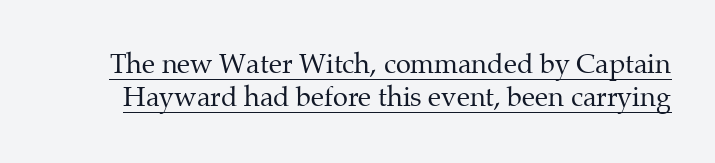
Q: Is the text bold? A: No.
Q: Is the text italic (slanted)? A: No, it is upright.
Q: Is the text underlined? A: Yes.
Q: Is the spacing between letters normal or unusually wide? A: Normal.
